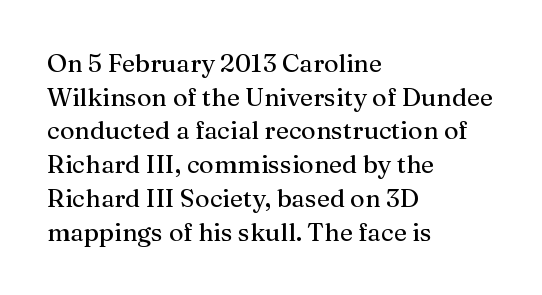
Q: Is the text italic (slanted)? A: No, it is upright.
Q: Is the text underlined? A: No.
Q: How is the paragraph aligned? A: Left-aligned.
Q: Is the spacing between letters normal or unusually wide? A: Normal.
Q: Is the spacing between lines tight, normal or loose? A: Normal.
